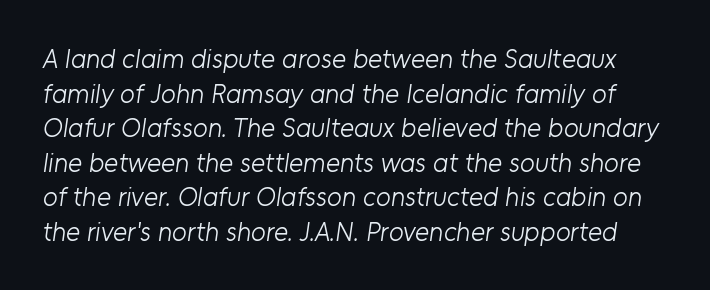
Just letters on the line, the space beneath them empty. Short note: letters normally spaced. Each stroke keeps to a modest, everyday thickness or less. Normally led — the rows are evenly, conventionally spaced.
